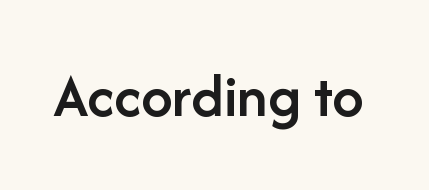
The image shows 63 px semibold sans-serif type, upright; set normal letter spacing, not underlined; low stroke contrast and a medium x-height.
